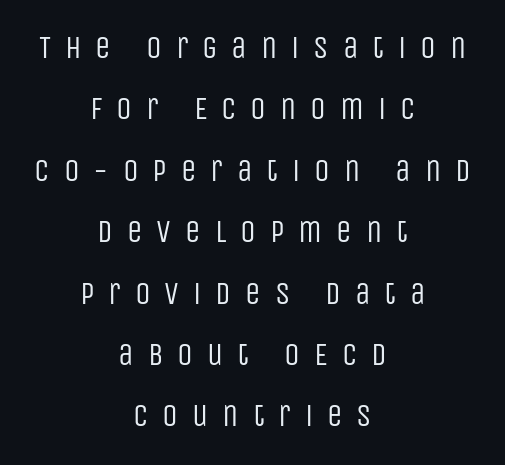
The characters are drawn with everyday or finer stroke widths. In terms of letterspacing, this is a distinctly airy, spread setting. A centered setting, common on invitations and titles, is used for this passage. A sans-serif font was chosen for this passage. The rendering uses natural spacing where letterforms have individual widths.
